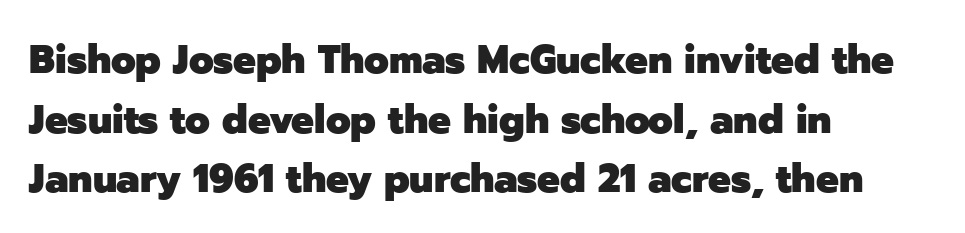
Q: Is the text bold? A: Yes.
Q: Is the text italic (slanted)? A: No, it is upright.
Q: Is the typeface a serif or a sans-serif typeface? A: Sans-serif.
Q: Is the text underlined? A: No.
Q: How is the paragraph aligned? A: Left-aligned.
Q: Is the spacing between letters normal or unusually wide? A: Normal.
Q: Is the spacing between lines tight, normal or loose? A: Normal.
Q: Width (condensed, normal, or wide)? A: Normal.
Q: Stroke contrast? A: Low.
Q: x-height? A: Medium.
Q: Monospaced? A: No.
